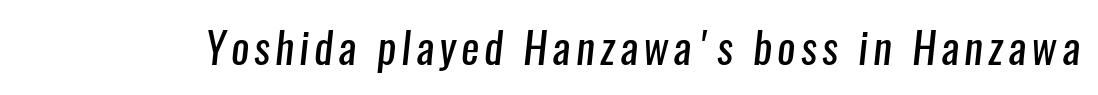
Q: Is the text bold? A: No.
Q: Is the typeface a serif or a sans-serif typeface? A: Sans-serif.
Q: Is the text underlined? A: No.
Q: Width (condensed, normal, or wide)? A: Condensed.
Q: Stroke contrast? A: Low.
Q: x-height? A: Medium.
Q: Monospaced? A: No.
